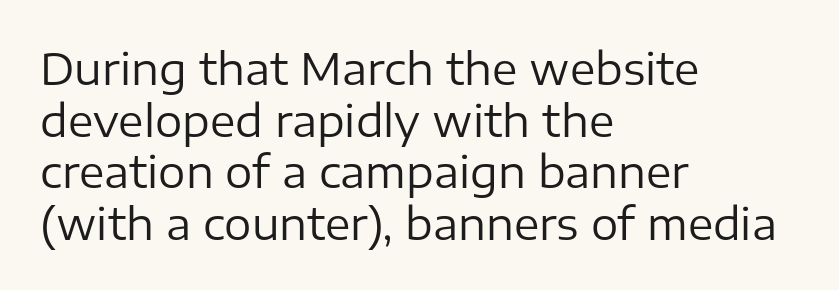
It's the straight-up-and-down kind of type. The typesetter chose a ragged-right arrangement here. Compared with typical body copy, the letter spacing here is the same. Weight: not bold — regular or lighter. The rendering uses natural spacing where letterforms have individual widths. Serif or sans? Sans — the stroke terminals are bare.
